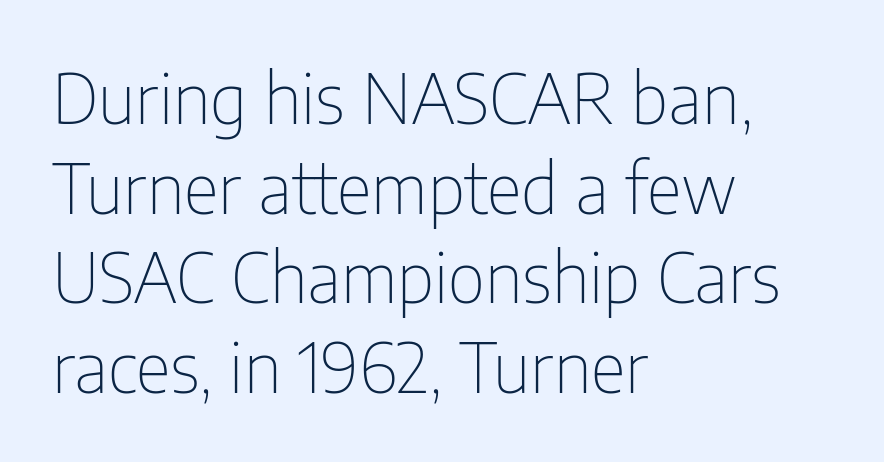
The strokes carry an ordinary text weight at most. Descender tails drop into unmarked territory. Do the characters align in a grid? No, the font is proportional. In terms of leading, this rendering sits right in the middle. This is the regular roman posture of the typeface. The line texture is even and compact thanks to regular tracking.
